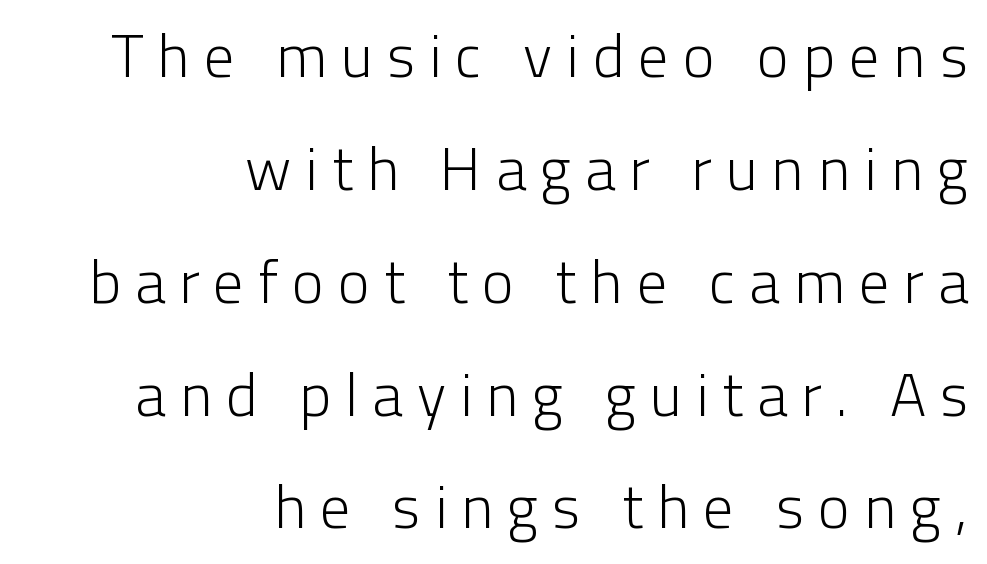
The letters are spread apart with noticeably loose tracking. Caption: face not bold, strokes unweighted. The rendering shows plain stroke endings on the letterforms — a sans-serif design. Does the lettering tilt? It doesn't — this is upright. Spacing verdict: proportional, widths tailored to each character. A flush-right, rag-left setting is used for this passage.
